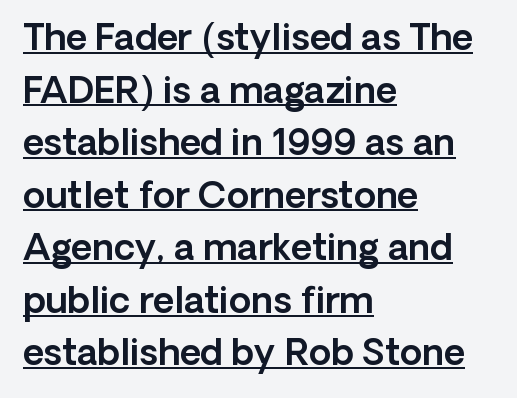
Q: Is the text italic (slanted)? A: No, it is upright.
Q: Is the typeface a serif or a sans-serif typeface? A: Sans-serif.
Q: Is the text underlined? A: Yes.
Q: How is the paragraph aligned? A: Left-aligned.
Q: Is the spacing between letters normal or unusually wide? A: Normal.
Q: Is the spacing between lines tight, normal or loose? A: Normal.
Q: Width (condensed, normal, or wide)? A: Normal.
Q: x-height? A: Medium.
Q: Monospaced? A: No.
